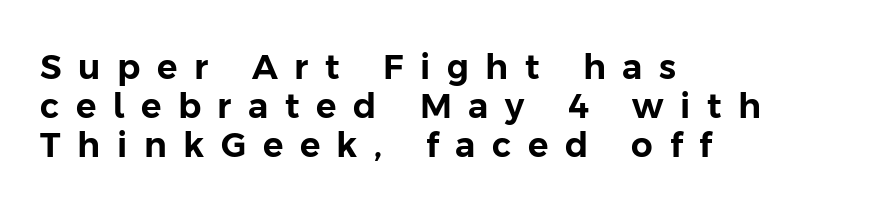
Q: Is the text italic (slanted)? A: No, it is upright.
Q: Is the typeface a serif or a sans-serif typeface? A: Sans-serif.
Q: Is the text underlined? A: No.
Q: How is the paragraph aligned? A: Left-aligned.
Q: Is the spacing between letters normal or unusually wide? A: Unusually wide.
Q: Is the spacing between lines tight, normal or loose? A: Tight.
Q: Width (condensed, normal, or wide)? A: Normal.
Q: Stroke contrast? A: Low.
Q: x-height? A: Medium.
Q: Monospaced? A: No.
